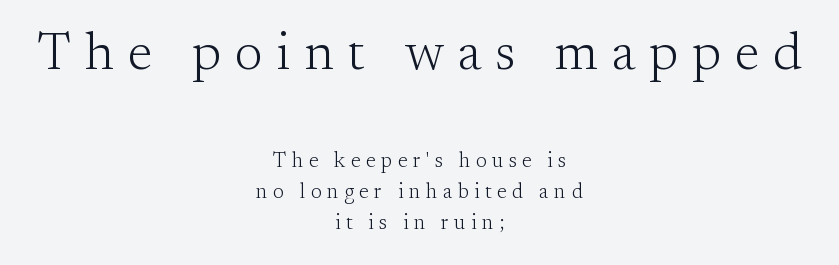
The image shows 53 px light serif type, upright; set centered, normal line spacing (1.48x), unusually wide letter spacing (+0.26 em), not underlined; the first (top) block is 2.52x larger; medium stroke contrast and a small x-height.
